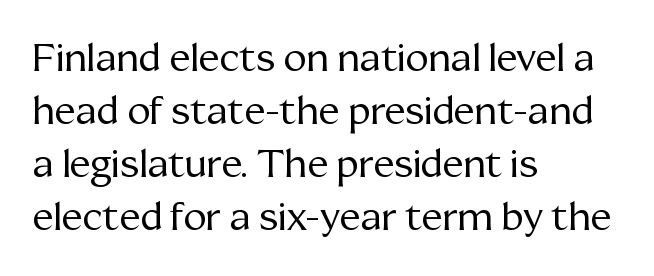
The image shows 39 px regular-weight serif type, upright; set left-aligned, normal line spacing (1.36x), normal letter spacing, not underlined; medium stroke contrast and a medium x-height.
